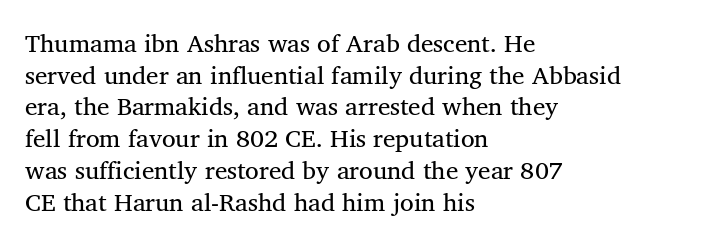
The image shows 25 px text type; set left-aligned, normal line spacing (1.27x), normal letter spacing, not underlined.
